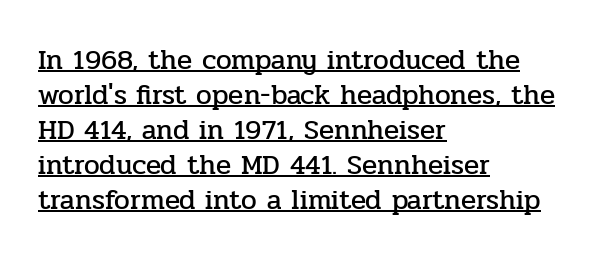
This sample uses plain, unmodified letter spacing. This sample carries an underscore along the baseline area. Rows of type keep a routine distance in the vertical direction. The typography opts for an upright posture over an oblique one.
